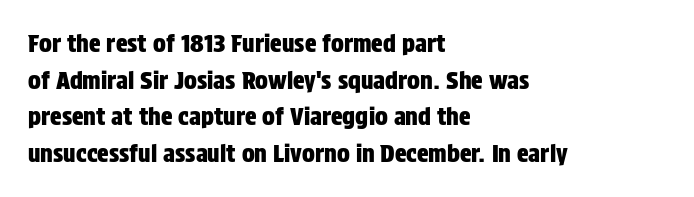
{"italic": "no", "underline": "no", "align": "left", "line_spacing": "normal", "line_spacing_ratio": 1.53, "letter_spacing": "normal", "letter_spacing_em": 0.0, "glyph_px": 24}
